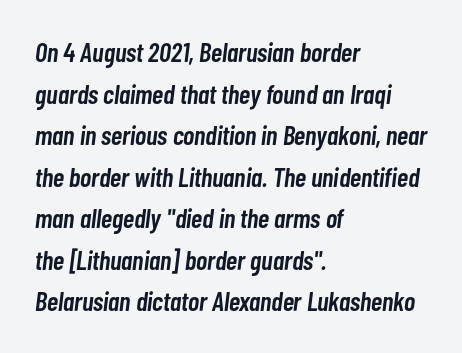
Q: Is the text bold? A: Semi-bold.
Q: Is the text italic (slanted)? A: Yes, it leans right by about 7 degrees.
Q: Is the text underlined? A: No.
Q: How is the paragraph aligned? A: Left-aligned.
Q: Is the spacing between letters normal or unusually wide? A: Normal.
Q: Is the spacing between lines tight, normal or loose? A: Normal.
